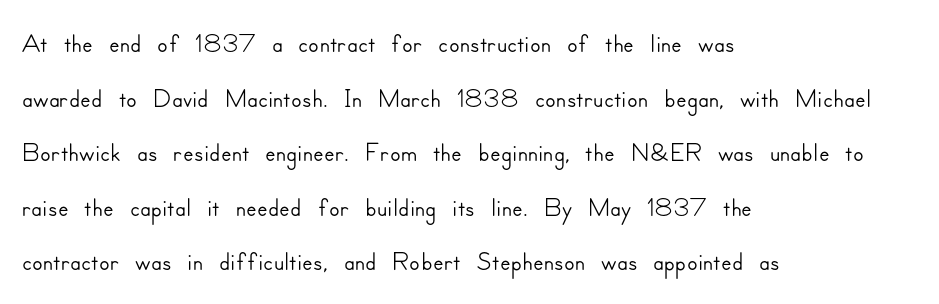
The image shows 39 px sans-serif type, upright; set left-aligned, normal line spacing (1.4x), normal letter spacing, not underlined; low stroke contrast and a small x-height.
